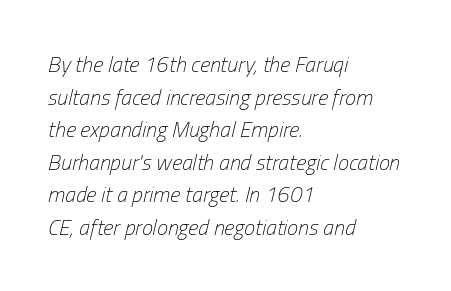
{"italic": "yes", "lean": "right", "slant_degrees": 13, "bold": "no", "underline": "no", "align": "left", "line_spacing": "normal", "line_spacing_ratio": 1.48, "letter_spacing": "normal", "letter_spacing_em": 0.0, "glyph_px": 22}
